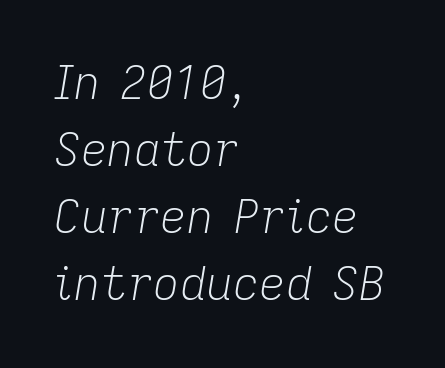
Q: Is the text bold? A: No.
Q: Is the text italic (slanted)? A: Yes, it leans right by about 9 degrees.
Q: Is the text underlined? A: No.
Q: How is the paragraph aligned? A: Left-aligned.
Q: Is the spacing between letters normal or unusually wide? A: Normal.
Q: Is the spacing between lines tight, normal or loose? A: Normal.
Q: Width (condensed, normal, or wide)? A: Normal.
Q: Stroke contrast? A: Low.
Q: x-height? A: Medium.
Q: Monospaced? A: No.
